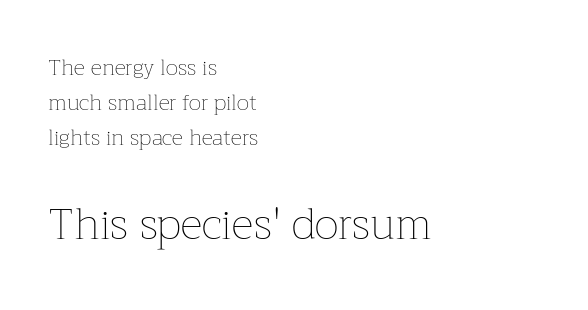
The image shows 43 px thin type, upright; set left-aligned, normal line spacing (1.58x), normal letter spacing, not underlined; the second (bottom) block is 1.95x larger; low stroke contrast and a medium x-height.
